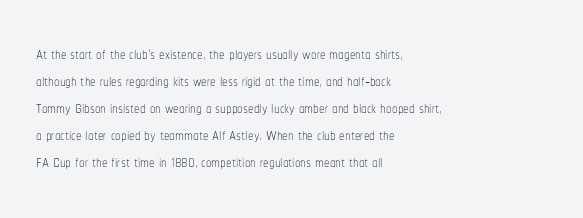
The image shows 22 px text type, upright; set left-aligned, line spacing 1.23x, normal letter spacing, not underlined.
